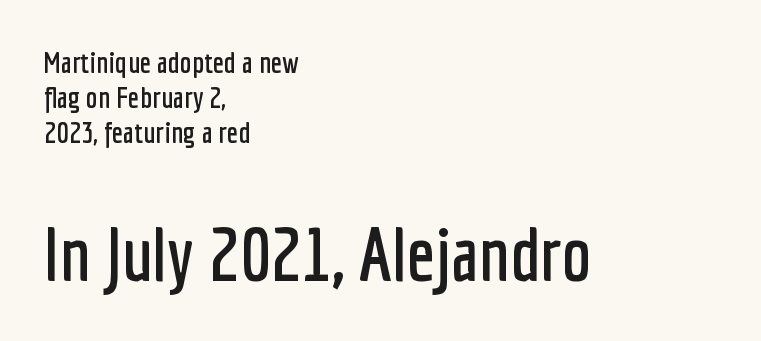
Compare the two chunks: the lower has the greater cap height. Looks like regular typesetting: each glyph gets only the width it needs. Layout note: lines flush left. I'd call this a sans setting — the letters go barefoot. Only glyphs here, with clear space below each row. Letter spacing: default.
